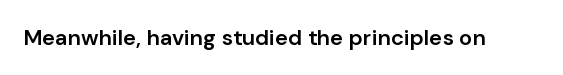
The image shows 22 px text type, upright; set normal letter spacing, not underlined.
